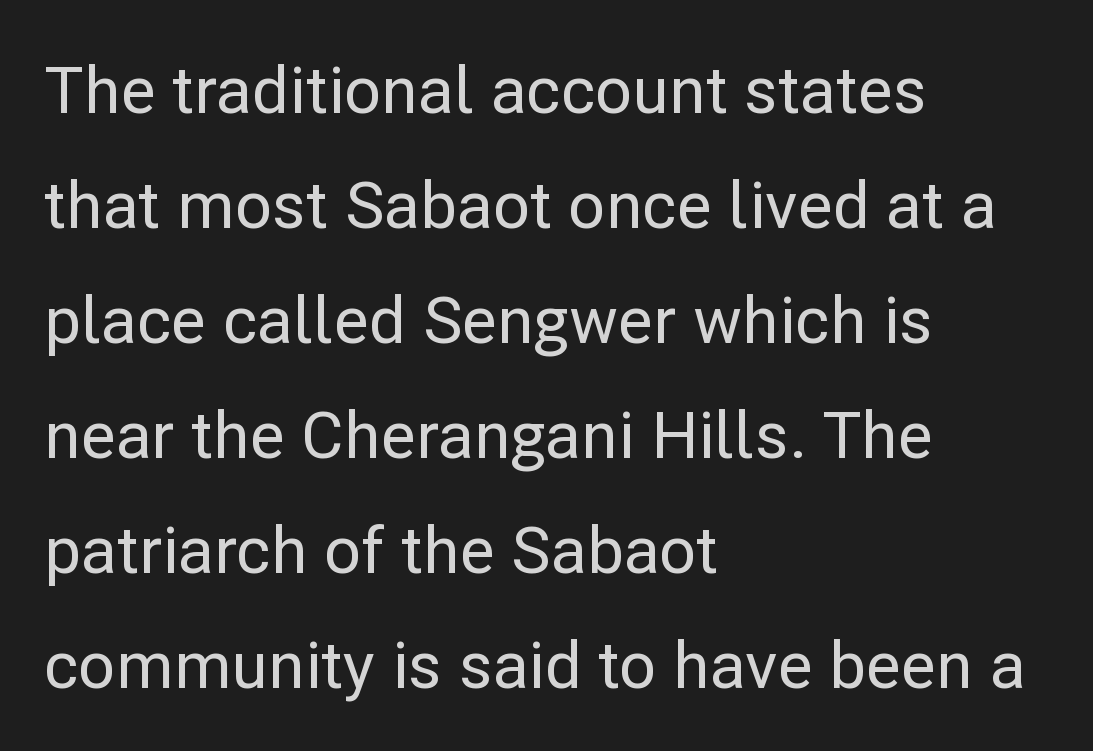
The image shows 65 px sans-serif type, upright; set left-aligned, line spacing 1.77x, normal letter spacing, not underlined; low stroke contrast and a medium x-height.
